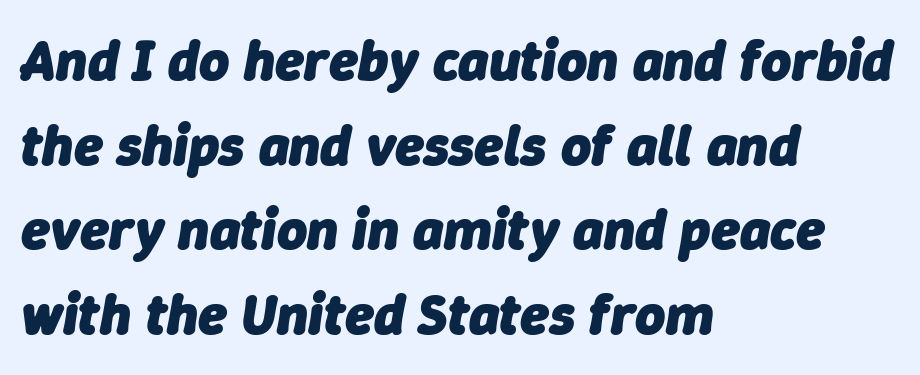
{"italic": "yes", "lean": "right", "slant_degrees": 9, "bold": "yes", "weight": "heavy", "width": "normal", "stroke_contrast": "low", "x_height": "medium", "monospaced": "no", "underline": "no", "align": "left", "line_spacing": "normal", "line_spacing_ratio": 1.46, "letter_spacing": "normal", "letter_spacing_em": 0.0, "glyph_px": 58}
